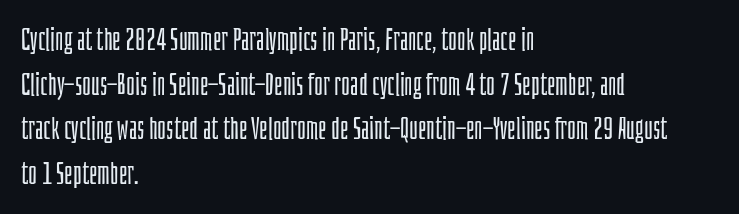
{"serif": "no", "italic": "no", "bold": "no", "weight": "light", "width": "condensed", "stroke_contrast": "low", "x_height": "large", "monospaced": "no", "underline": "no", "align": "left", "line_spacing": "normal", "line_spacing_ratio": 1.49, "letter_spacing": "normal", "letter_spacing_em": 0.0, "glyph_px": 30}
